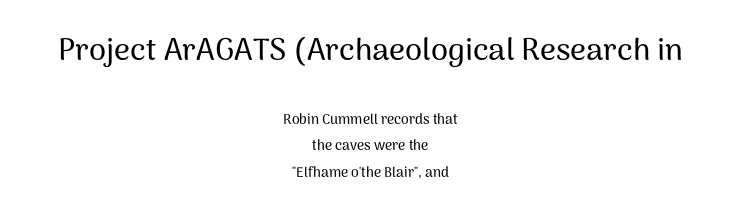
Proportional: the letters do not fall into vertical columns. A typesetter would mark this as roman, not italic. Nobody touched the tracking dial on this one. The first block has been scaled up relative to the second. Clear beneath every line of the passage. Layout note: lines centered.
